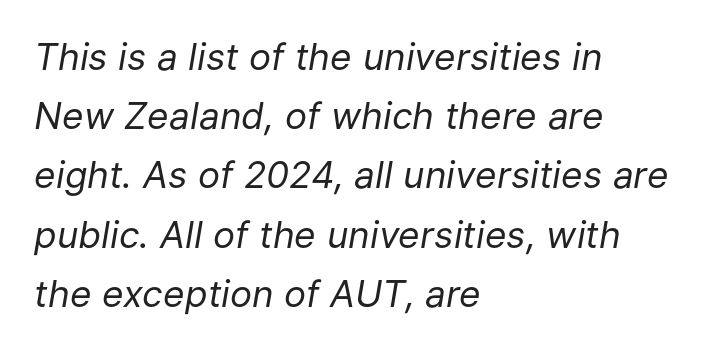
Q: Is the text bold? A: No.
Q: Is the text italic (slanted)? A: Yes, it leans right by about 9 degrees.
Q: Is the text underlined? A: No.
Q: How is the paragraph aligned? A: Left-aligned.
Q: Is the spacing between letters normal or unusually wide? A: Normal.
Q: Is the spacing between lines tight, normal or loose? A: Normal.
Q: Width (condensed, normal, or wide)? A: Normal.
Q: Stroke contrast? A: Low.
Q: x-height? A: Medium.
Q: Monospaced? A: No.
